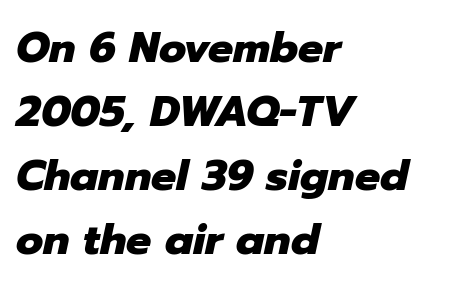
Character widths vary here, with narrow letters taking less room than wide ones. Beneath every word, the page is bare. Is the type slanted? Yes — the strokes lean at a clear angle. The rendering keeps characters at their native spacing. A student would call this left alignment; a typographer would say flush left, rag right.
